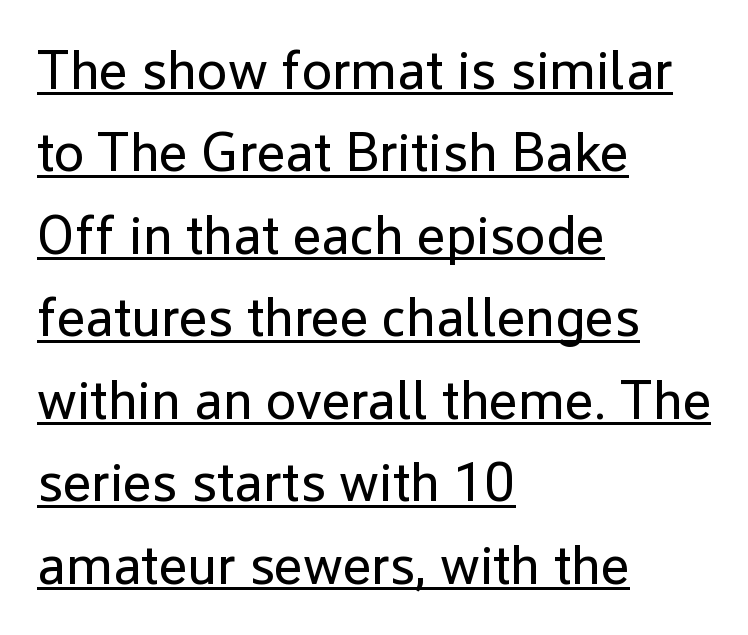
The rendering anchors every line to the left-hand side. Characters remain perfectly vertical along every line. No chunkiness to these letters — they're not bold. What kind of face is this? One without serifs — a sans.
